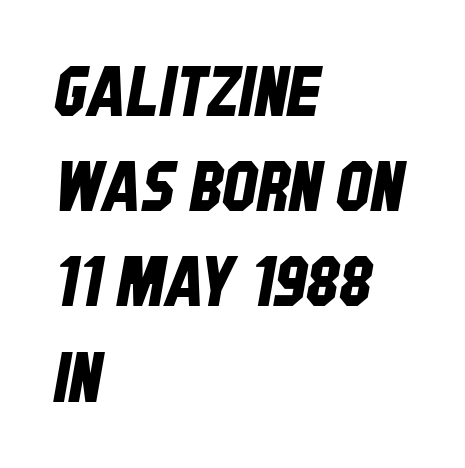
Q: Is the typeface a serif or a sans-serif typeface? A: Sans-serif.
Q: Is the text underlined? A: No.
Q: How is the paragraph aligned? A: Left-aligned.
Q: Is the spacing between letters normal or unusually wide? A: Normal.
Q: Is the spacing between lines tight, normal or loose? A: Normal.
Q: Width (condensed, normal, or wide)? A: Condensed.
Q: Stroke contrast? A: Low.
Q: x-height? A: Large.
Q: Monospaced? A: No.
